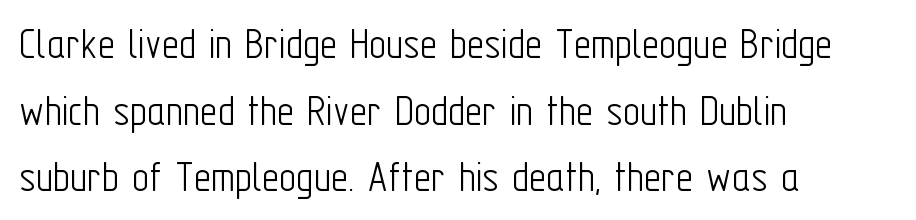
{"serif": "no", "italic": "no", "bold": "no", "weight": "light", "width": "condensed", "stroke_contrast": "low", "x_height": "medium", "monospaced": "no", "underline": "no", "align": "left", "line_spacing": "normal", "line_spacing_ratio": 1.42, "letter_spacing": "normal", "letter_spacing_em": 0.0, "glyph_px": 47}
